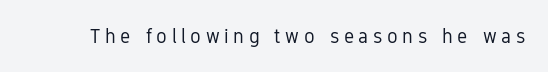
{"italic": "no", "bold": "no", "underline": "no", "letter_spacing": "wide", "letter_spacing_em": 0.23, "glyph_px": 20}
